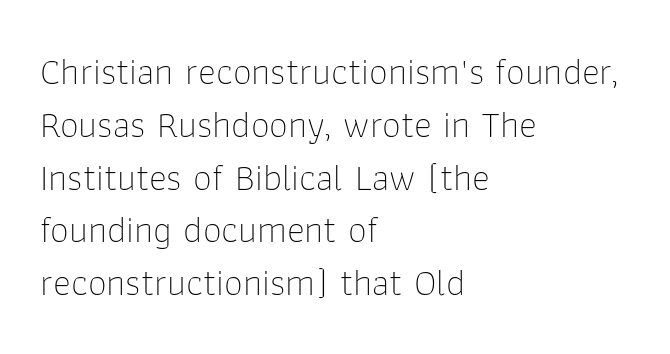
The image shows 38 px thin sans-serif type, upright; set left-aligned, normal line spacing (1.39x), normal letter spacing, not underlined; low stroke contrast and a medium x-height.
